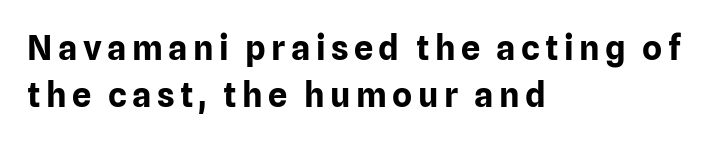
{"serif": "no", "italic": "no", "bold": "yes", "weight": "bold", "width": "normal", "stroke_contrast": "low", "x_height": "medium", "monospaced": "no", "underline": "no", "align": "left", "line_spacing": "normal", "line_spacing_ratio": 1.39, "glyph_px": 34}
